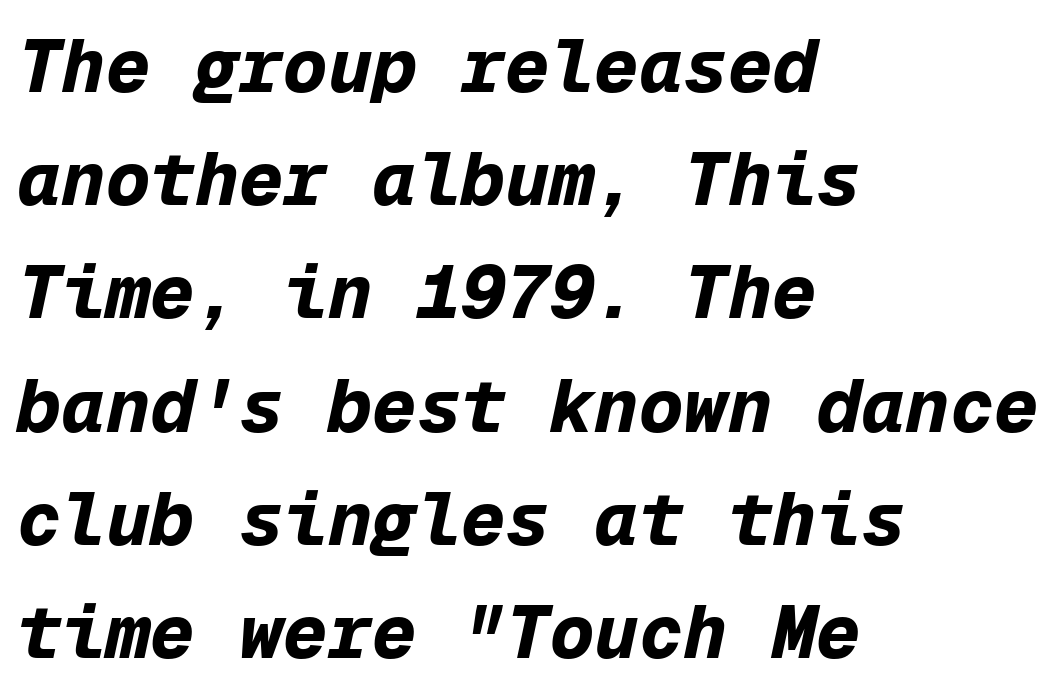
The image shows 74 px bold type, italic (leaning right), monospaced; set left-aligned, normal line spacing (1.53x), normal letter spacing, not underlined; low stroke contrast and a medium x-height.
